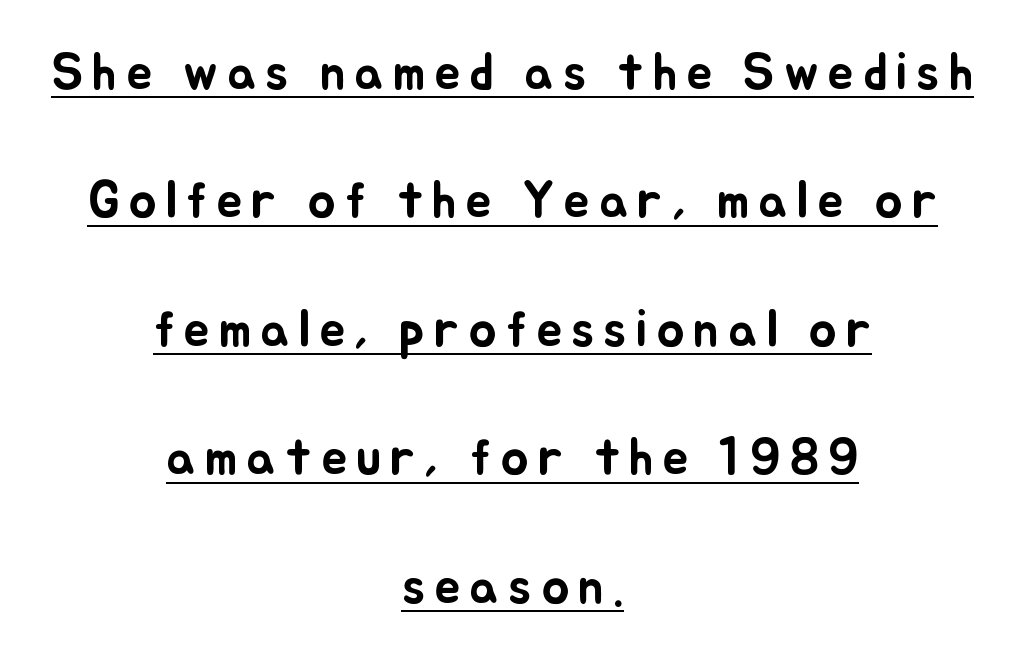
The image shows 52 px text type, upright; set centered, loose line spacing (2.47x), underlined; low stroke contrast and a small x-height.
